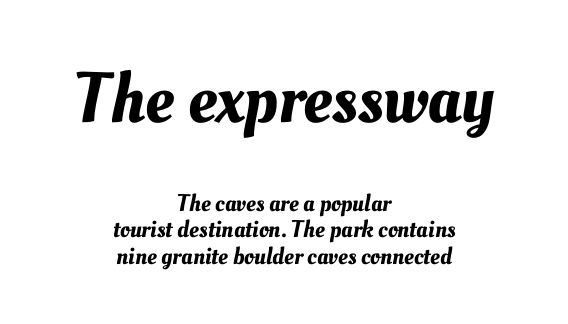
{"width": "normal", "stroke_contrast": "medium", "x_height": "small", "monospaced": "no", "underline": "no", "align": "center", "line_spacing": "tight", "line_spacing_ratio": 1.11, "letter_spacing": "normal", "letter_spacing_em": 0.0, "larger_block": "first", "size_ratio": 2.96, "glyph_px": 71}
